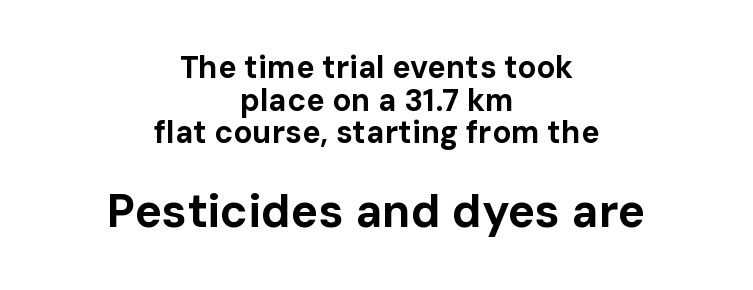
Q: Is the text bold? A: Yes.
Q: Is the text italic (slanted)? A: No, it is upright.
Q: Is the typeface a serif or a sans-serif typeface? A: Sans-serif.
Q: Is the text underlined? A: No.
Q: How is the paragraph aligned? A: Centered.
Q: Is the spacing between letters normal or unusually wide? A: Normal.
Q: Is the spacing between lines tight, normal or loose? A: Tight.
Q: Which block of text is set in a larger size, the first (top) or the second (bottom)? A: The second (bottom) one.
Q: Width (condensed, normal, or wide)? A: Normal.
Q: Stroke contrast? A: Low.
Q: x-height? A: Medium.
Q: Monospaced? A: No.
